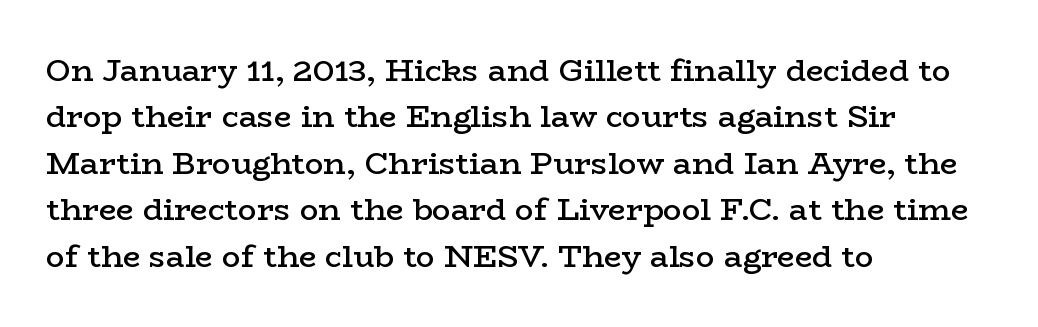
The image shows 31 px semibold, wide serif type, upright; set left-aligned, normal line spacing (1.5x), normal letter spacing, not underlined; low stroke contrast and a medium x-height.
